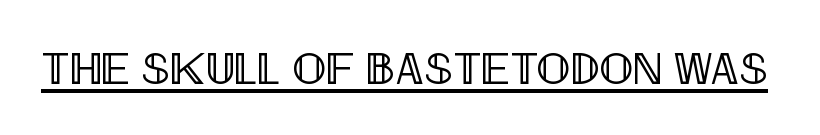
Q: Is the text italic (slanted)? A: No, it is upright.
Q: Is the text underlined? A: Yes.
Q: Is the spacing between letters normal or unusually wide? A: Normal.
Q: Width (condensed, normal, or wide)? A: Condensed.
Q: x-height? A: Large.
Q: Monospaced? A: No.
